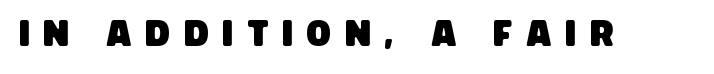
The image shows 36 px condensed sans-serif type; set unusually wide letter spacing (+0.39 em), not underlined; low stroke contrast and a large x-height.
